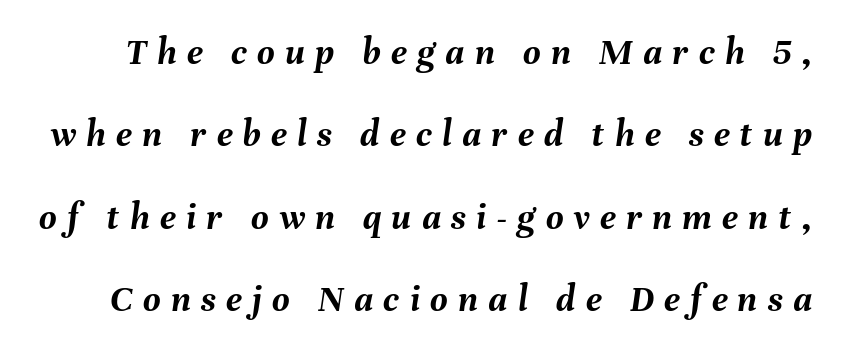
{"italic": "yes", "lean": "right", "slant_degrees": 8, "bold": "yes", "weight": "semibold", "width": "normal", "stroke_contrast": "medium", "x_height": "medium", "monospaced": "no", "underline": "no", "line_spacing": "loose", "line_spacing_ratio": 2.17, "letter_spacing": "wide", "letter_spacing_em": 0.27, "glyph_px": 38}
